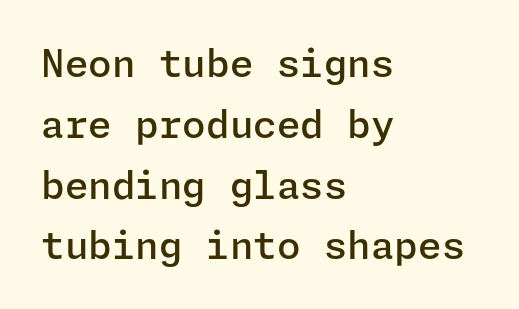
Q: Is the text bold? A: Semi-bold.
Q: Is the text italic (slanted)? A: No, it is upright.
Q: Is the typeface a serif or a sans-serif typeface? A: Sans-serif.
Q: Is the text underlined? A: No.
Q: How is the paragraph aligned? A: Left-aligned.
Q: Is the spacing between letters normal or unusually wide? A: Normal.
Q: Is the spacing between lines tight, normal or loose? A: Normal.
Q: Width (condensed, normal, or wide)? A: Normal.
Q: Stroke contrast? A: Low.
Q: x-height? A: Medium.
